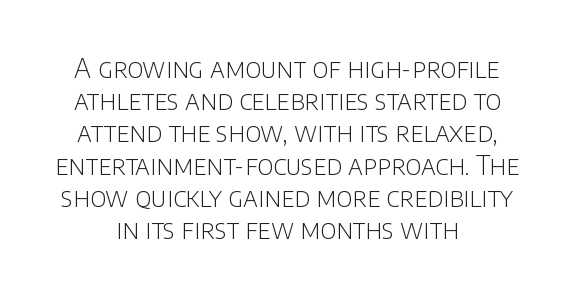
The image shows 26 px text type, upright; set centered, line spacing 1.24x, normal letter spacing, not underlined.
